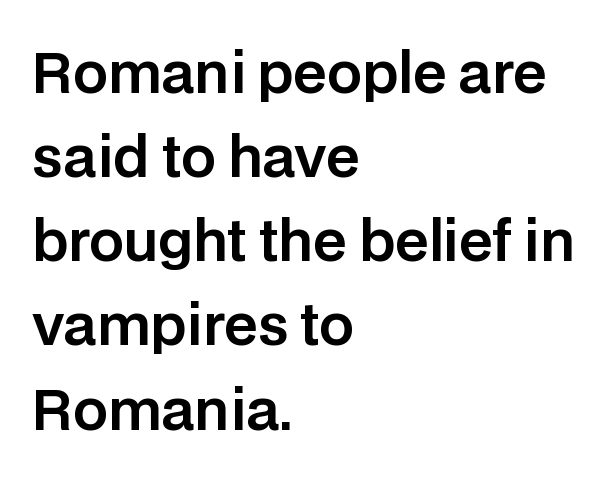
The image shows 55 px sans-serif type, upright; set left-aligned, normal line spacing (1.53x), normal letter spacing, not underlined; low stroke contrast and a large x-height.
